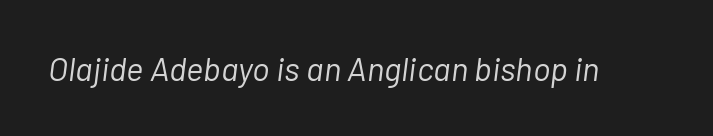
The image shows 33 px light type, italic (leaning right); set normal letter spacing, not underlined; low stroke contrast and a medium x-height.
